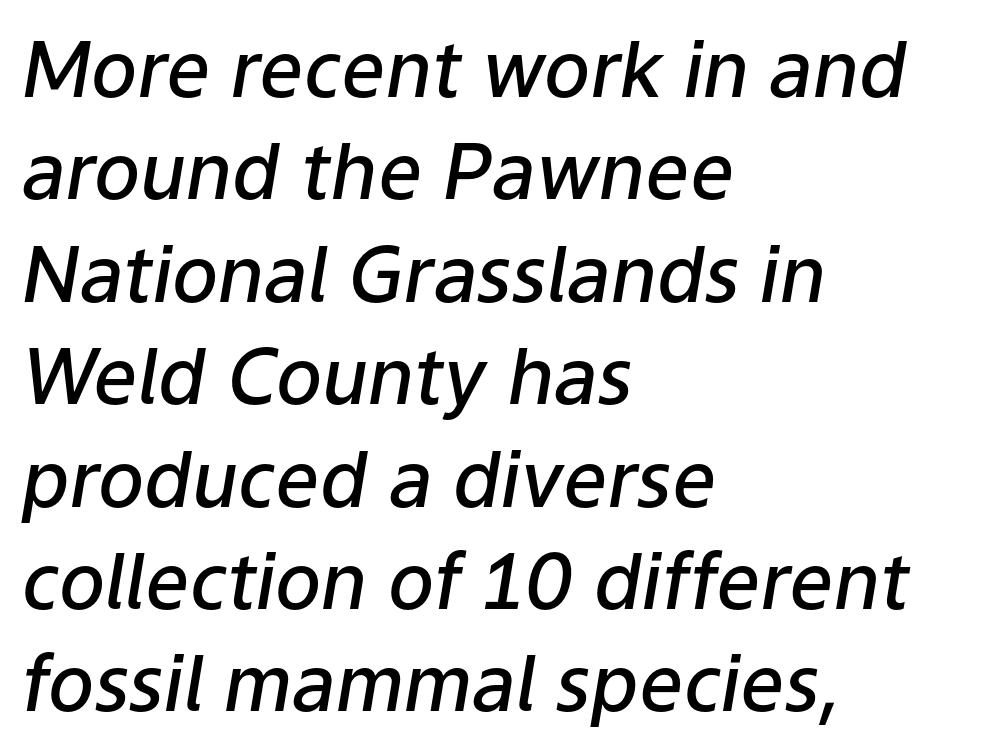
Honestly, there is no underline to notice here at all. Spacing verdict: proportional, widths tailored to each character. Students, this is semibold: more ink than regular, less than bold. A student would call this left alignment; a typographer would say flush left, rag right. The typography opts for an oblique posture over an upright one. Regarding leading, the lines here are spaced in the standard way.
